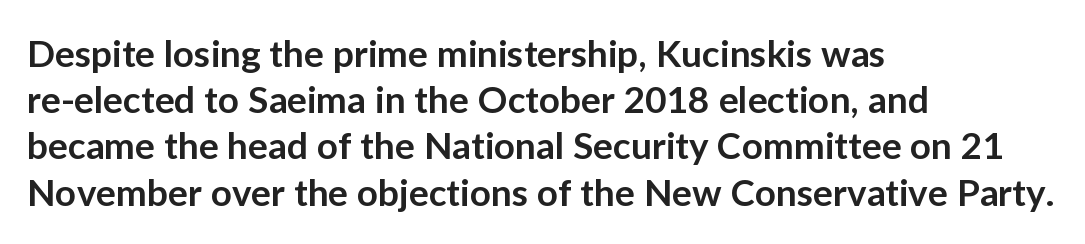
Here the designer chose a conventional face with non-uniform glyph widths. The words here are not underlined. No feet cap the strokes, marking this as sans-serif type. How heavy is the stroke? Medium-heavy — a semibold, shy of bold. The passage is arranged the way most books set body copy — flush left.
